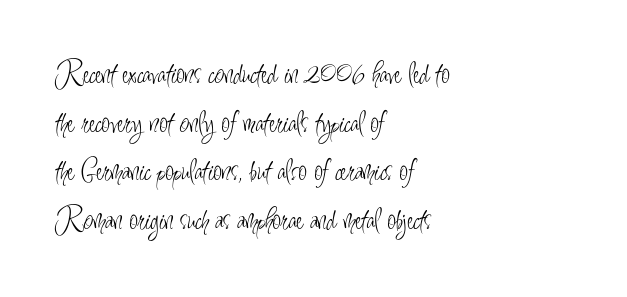
Layout note: lines flush left. Type style note: lacks serifs. The foot of each line stays bare and open. Look at the tracking — it's just the regular setting, nothing added. The font is comparable to plain body text, perhaps lighter.
